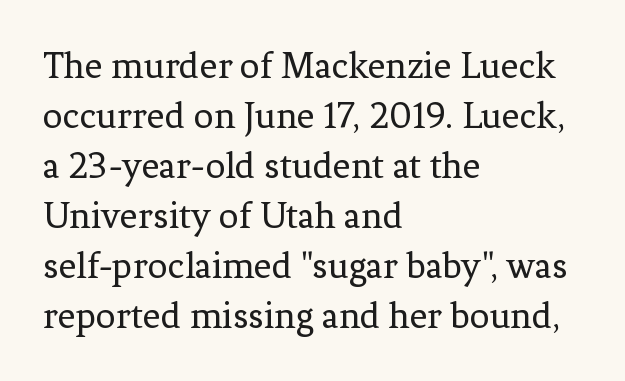
Q: Is the text bold? A: No.
Q: Is the text italic (slanted)? A: No, it is upright.
Q: Is the typeface a serif or a sans-serif typeface? A: Serif.
Q: Is the text underlined? A: No.
Q: How is the paragraph aligned? A: Left-aligned.
Q: Is the spacing between letters normal or unusually wide? A: Normal.
Q: Is the spacing between lines tight, normal or loose? A: Normal.
Q: Width (condensed, normal, or wide)? A: Normal.
Q: Stroke contrast? A: Low.
Q: x-height? A: Medium.
Q: Monospaced? A: No.
